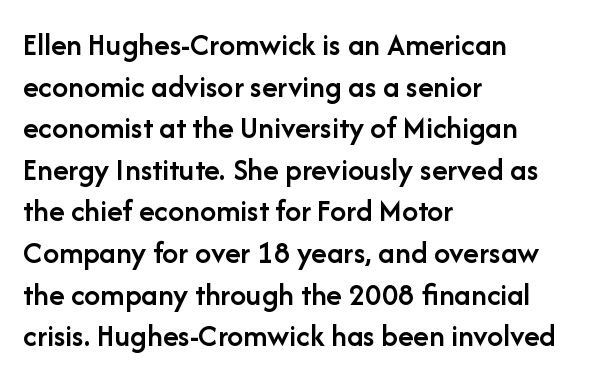
Q: Is the text bold? A: Semi-bold.
Q: Is the text italic (slanted)? A: No, it is upright.
Q: Is the typeface a serif or a sans-serif typeface? A: Sans-serif.
Q: Is the text underlined? A: No.
Q: How is the paragraph aligned? A: Left-aligned.
Q: Is the spacing between letters normal or unusually wide? A: Normal.
Q: Is the spacing between lines tight, normal or loose? A: Normal.
Q: Width (condensed, normal, or wide)? A: Normal.
Q: Stroke contrast? A: Low.
Q: x-height? A: Medium.
Q: Monospaced? A: No.
